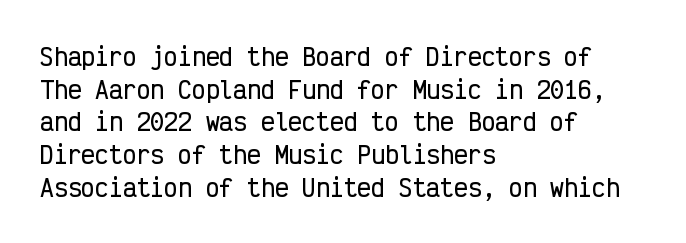
The image shows 23 px text type, upright; set left-aligned, normal line spacing (1.42x), normal letter spacing, not underlined.
